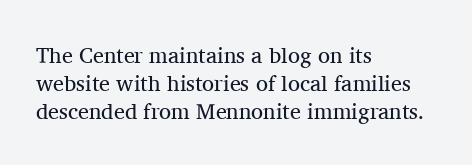
The image shows 22 px text type, upright; set left-aligned, normal line spacing (1.27x), normal letter spacing, not underlined.
